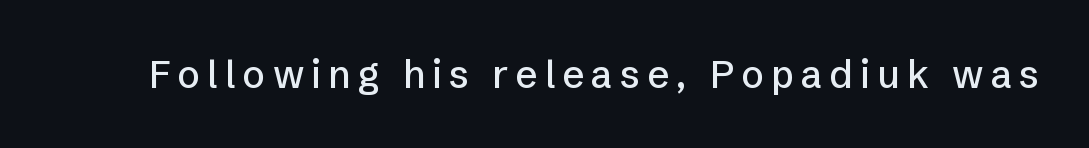
The image shows 38 px sans-serif type, upright; set not underlined; low stroke contrast and a medium x-height.
